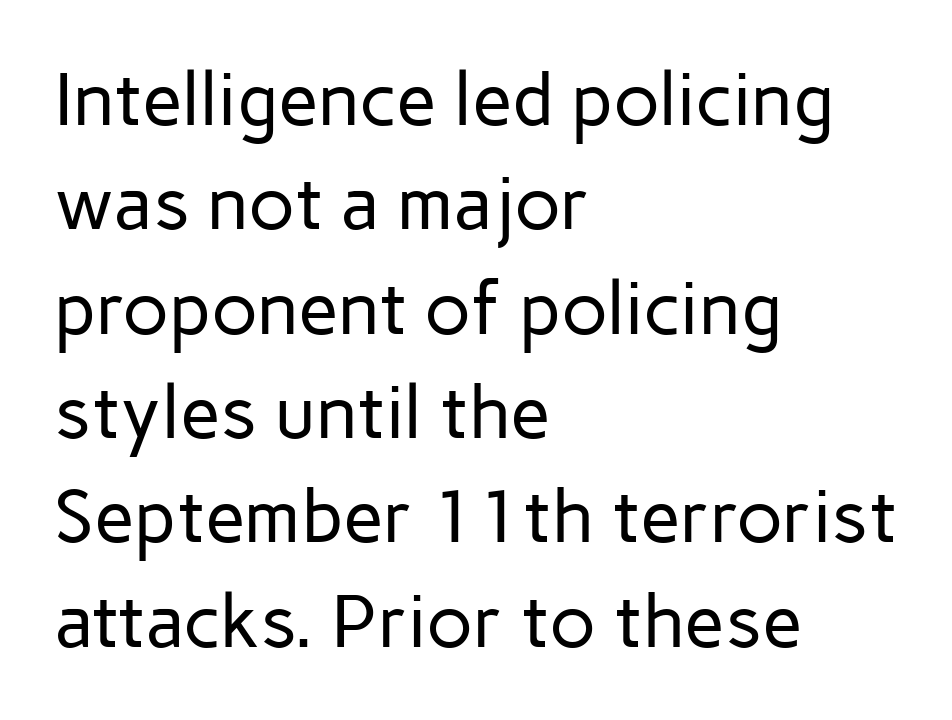
The image shows 74 px regular-weight sans-serif type, upright; set left-aligned, normal line spacing (1.41x), normal letter spacing, not underlined; low stroke contrast and a medium x-height.
